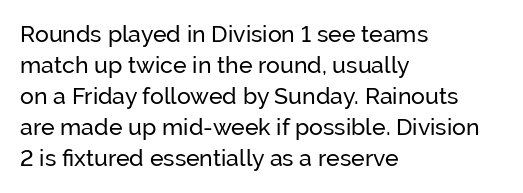
The designer left line spacing at the default. Glance below the letters and you will spot only blank space. The letters sit at their default tracking, neither squeezed nor spread. If you drew a line through each stem, it would be perfectly vertical. The compositor pushed each line to the left boundary.
